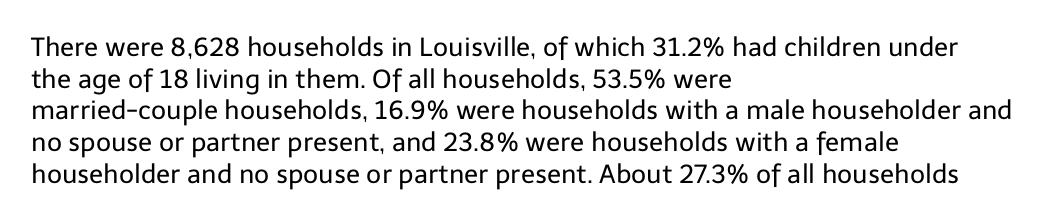
The image shows 26 px text type, upright; set left-aligned, line spacing 1.22x, normal letter spacing, not underlined.
